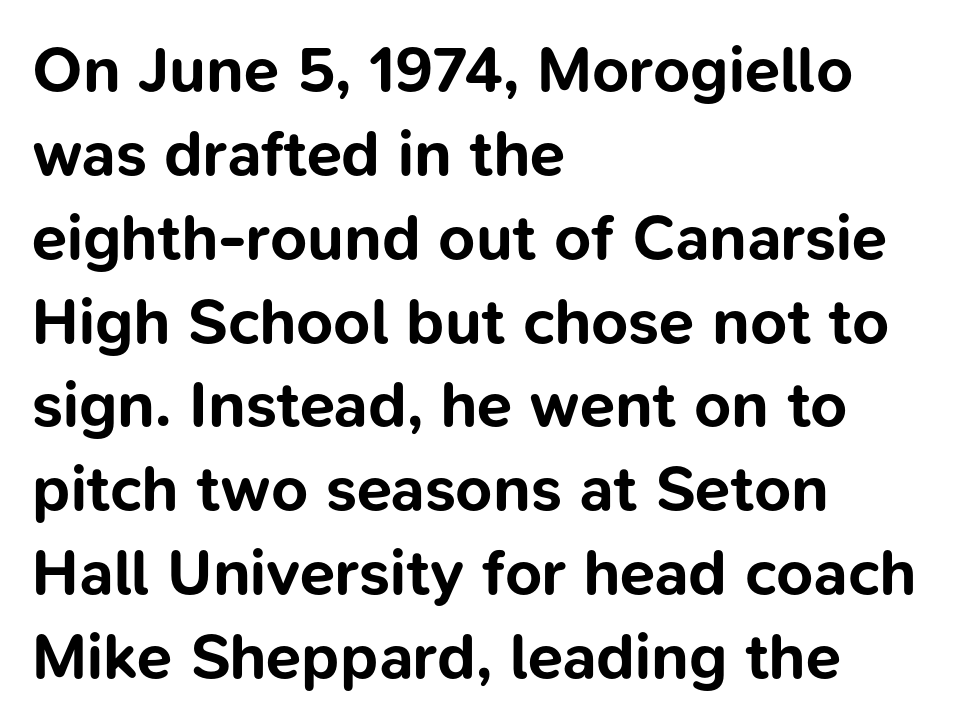
{"serif": "no", "italic": "no", "bold": "yes", "weight": "bold", "width": "normal", "stroke_contrast": "low", "x_height": "medium", "monospaced": "no", "underline": "no", "align": "left", "line_spacing": "normal", "line_spacing_ratio": 1.31, "letter_spacing": "normal", "letter_spacing_em": 0.0, "glyph_px": 64}
